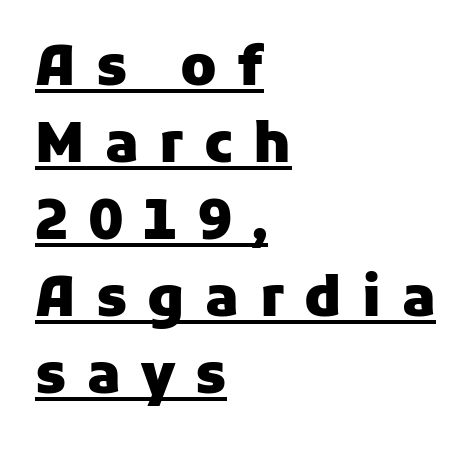
Casual observation: everything's shoved over to the left. Spacing verdict: proportional, widths tailored to each character. These lines were composed using upright roman letters. The rows are spaced the way most documents space them. The face used here appears with an underline applied.
